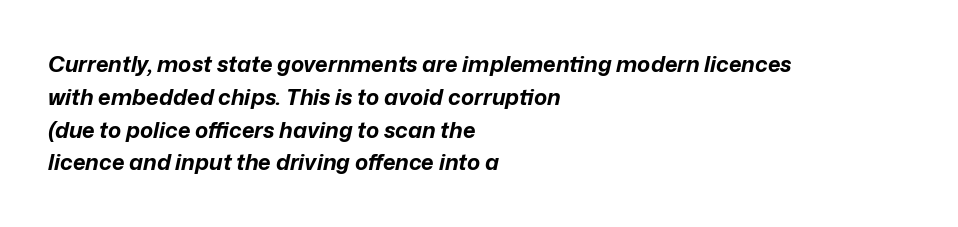
{"italic": "yes", "lean": "right", "slant_degrees": 12, "bold": "yes", "underline": "no", "align": "left", "line_spacing": "normal", "line_spacing_ratio": 1.49, "letter_spacing": "normal", "letter_spacing_em": 0.0, "glyph_px": 22}
